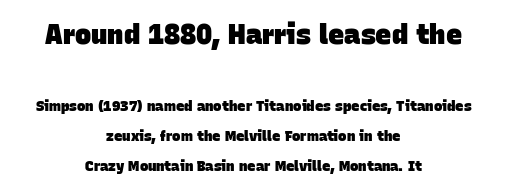
Q: Is the text bold? A: Yes.
Q: Is the text underlined? A: No.
Q: How is the paragraph aligned? A: Centered.
Q: Is the spacing between letters normal or unusually wide? A: Normal.
Q: Is the spacing between lines tight, normal or loose? A: Loose.
Q: Which block of text is set in a larger size, the first (top) or the second (bottom)? A: The first (top) one.
